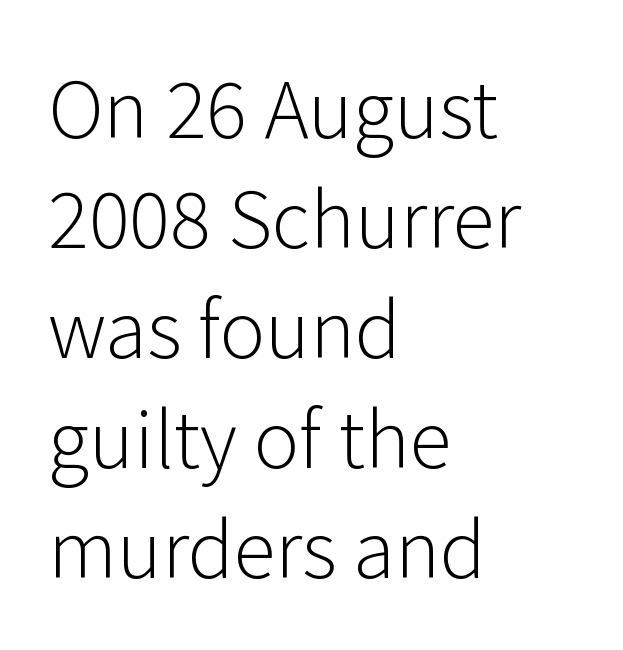
{"serif": "no", "italic": "no", "bold": "no", "weight": "light", "width": "normal", "stroke_contrast": "low", "x_height": "medium", "monospaced": "no", "underline": "no", "align": "left", "line_spacing": "normal", "line_spacing_ratio": 1.43, "letter_spacing": "normal", "letter_spacing_em": 0.0, "glyph_px": 77}
